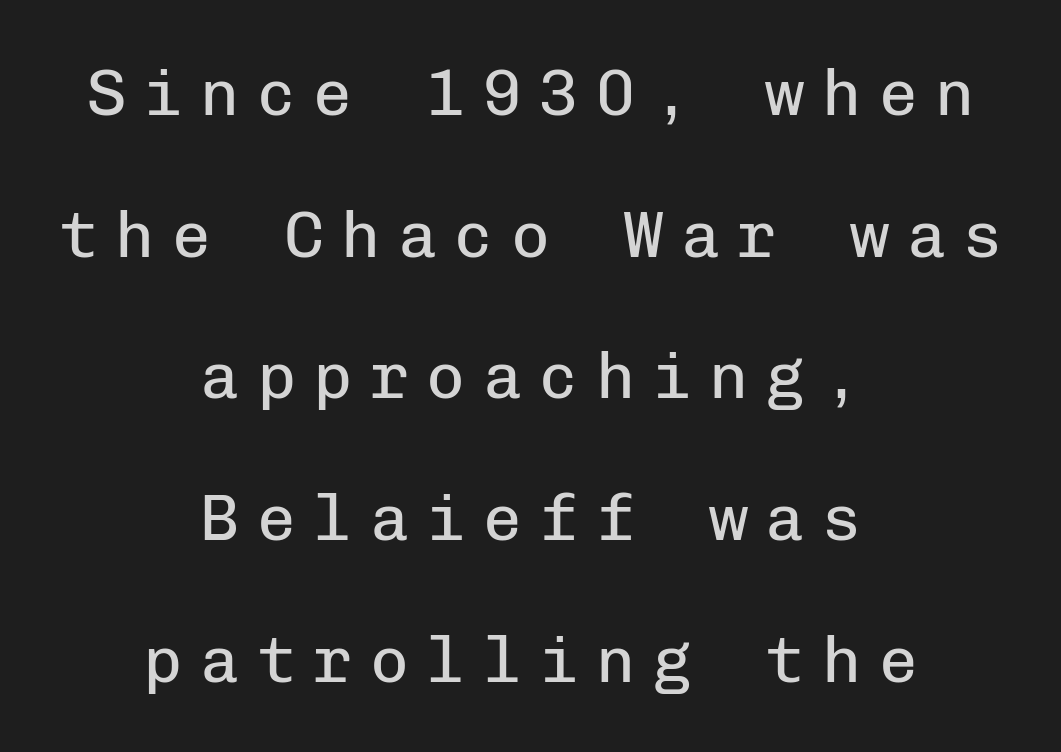
The image shows 65 px regular-weight sans-serif type, upright, monospaced; set centered, loose line spacing (2.18x), unusually wide letter spacing (+0.27 em), not underlined; low stroke contrast and a medium x-height.
